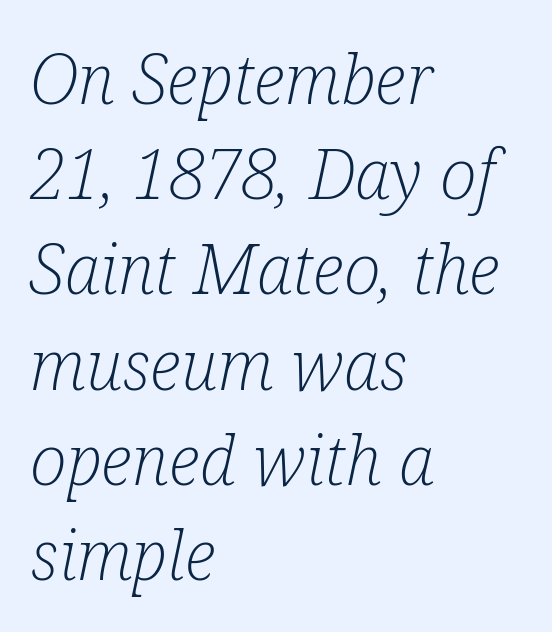
The image shows 69 px light, condensed serif type, italic (leaning right); set left-aligned, normal line spacing (1.38x), normal letter spacing, not underlined; low stroke contrast and a medium x-height.
